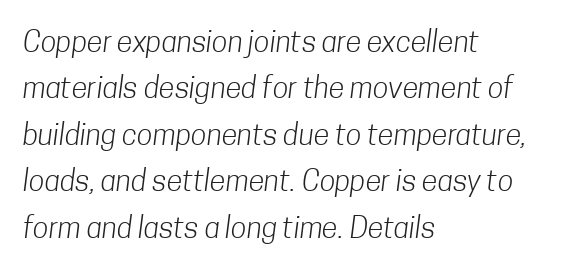
{"serif": "no", "bold": "no", "weight": "light", "width": "condensed", "stroke_contrast": "low", "x_height": "medium", "monospaced": "no", "underline": "no", "align": "left", "line_spacing": "normal", "line_spacing_ratio": 1.6, "letter_spacing": "normal", "letter_spacing_em": 0.0, "glyph_px": 29}
